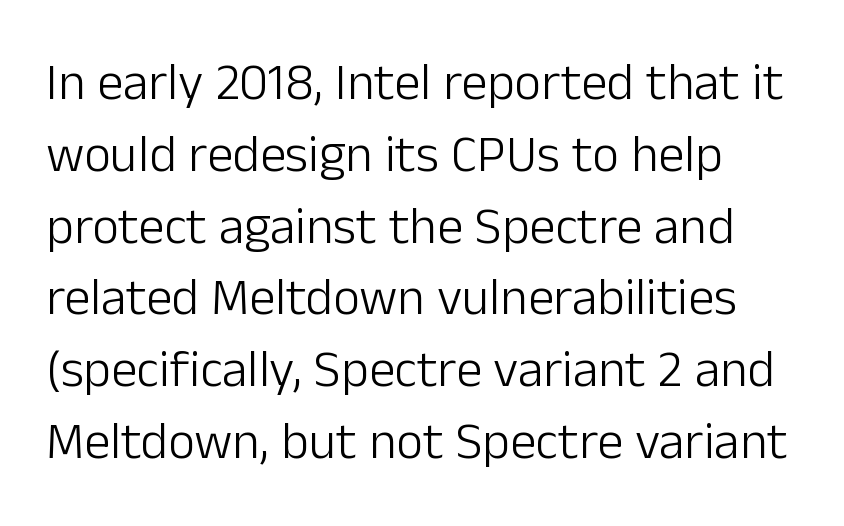
{"serif": "no", "italic": "no", "bold": "no", "weight": "light", "width": "normal", "stroke_contrast": "low", "x_height": "medium", "monospaced": "no", "underline": "no", "align": "left", "line_spacing": "normal", "line_spacing_ratio": 1.38, "letter_spacing": "normal", "letter_spacing_em": 0.0, "glyph_px": 52}
